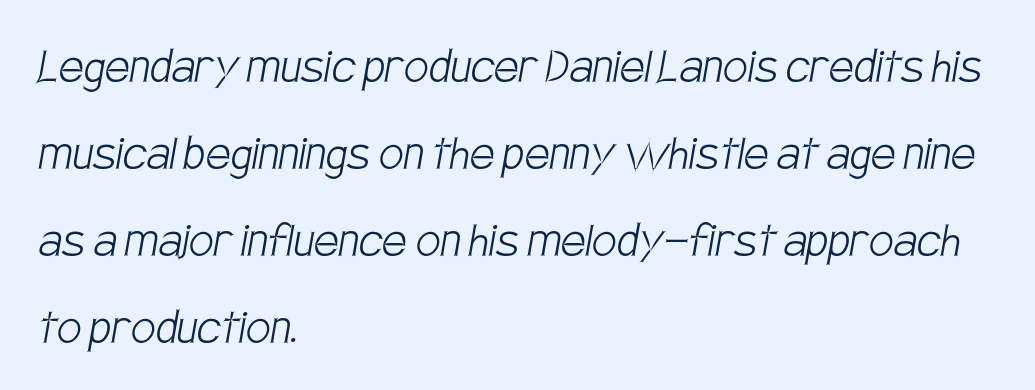
This rendering employs a face without finishing strokes, i.e., a sans-serif. Words appear dense and cohesive because spacing is normal. Any mark beneath the type? The region is blank. The paragraph has a hard left edge and a soft right edge. The face used here is proportionally spaced, like ordinary book or web type. This reads as an unemphasized weight, regular at the heaviest.
